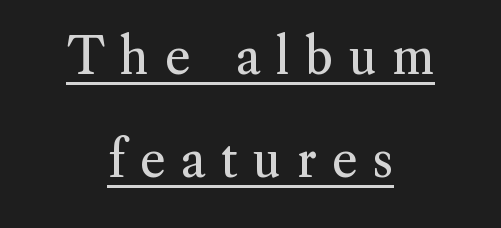
{"serif": "yes", "italic": "no", "bold": "no", "weight": "regular", "width": "normal", "stroke_contrast": "medium", "x_height": "small", "monospaced": "no", "underline": "yes", "align": "center", "line_spacing": "loose", "line_spacing_ratio": 2.11, "letter_spacing": "wide", "letter_spacing_em": 0.32, "glyph_px": 49}
